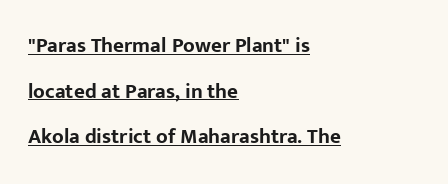
Like a heading marked for emphasis, these lines bear an underscore. This block would shrink considerably if given ordinary leading; it's expanded now. Caption: multi-line text, flush left, ragged right. Strokes here are thick enough to call this a true bold. Italic? Not at all — the glyphs are vertical. Students, note that the glyphs here touch the page at normal intervals.
